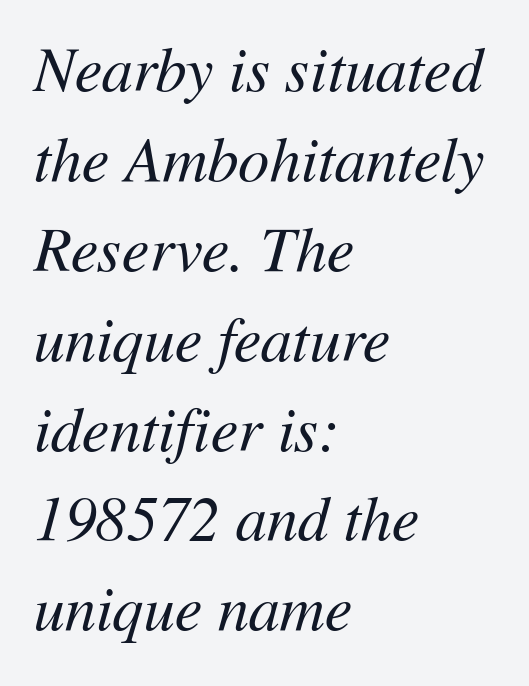
{"italic": "yes", "lean": "right", "slant_degrees": 11, "bold": "no", "weight": "regular", "width": "normal", "stroke_contrast": "medium", "x_height": "medium", "monospaced": "no", "underline": "no", "align": "left", "line_spacing": "normal", "line_spacing_ratio": 1.45, "letter_spacing": "normal", "letter_spacing_em": 0.0, "glyph_px": 62}
